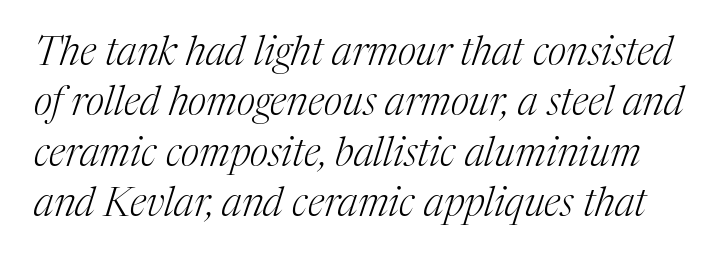
The image shows 40 px light serif type, italic (leaning right); set normal line spacing (1.26x), normal letter spacing, not underlined; medium stroke contrast and a medium x-height.
